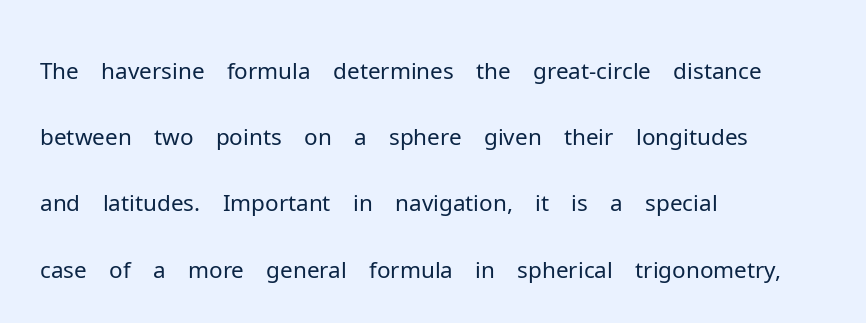
This sample uses an upright cut, with every glyph sitting square on the baseline. Letterform terminals end flat and unadorned throughout the passage. Stems here are at most as thick as an everyday book face. Note the varied advance widths — an 'i' is clearly narrower than an 'm'. Alignment: flush left.
